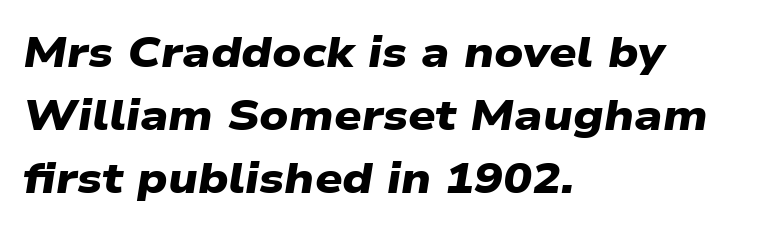
Q: Is the text bold? A: Yes.
Q: Is the typeface a serif or a sans-serif typeface? A: Sans-serif.
Q: Is the text underlined? A: No.
Q: How is the paragraph aligned? A: Left-aligned.
Q: Is the spacing between letters normal or unusually wide? A: Normal.
Q: Is the spacing between lines tight, normal or loose? A: Normal.
Q: Width (condensed, normal, or wide)? A: Wide.
Q: Stroke contrast? A: Low.
Q: x-height? A: Medium.
Q: Monospaced? A: No.
